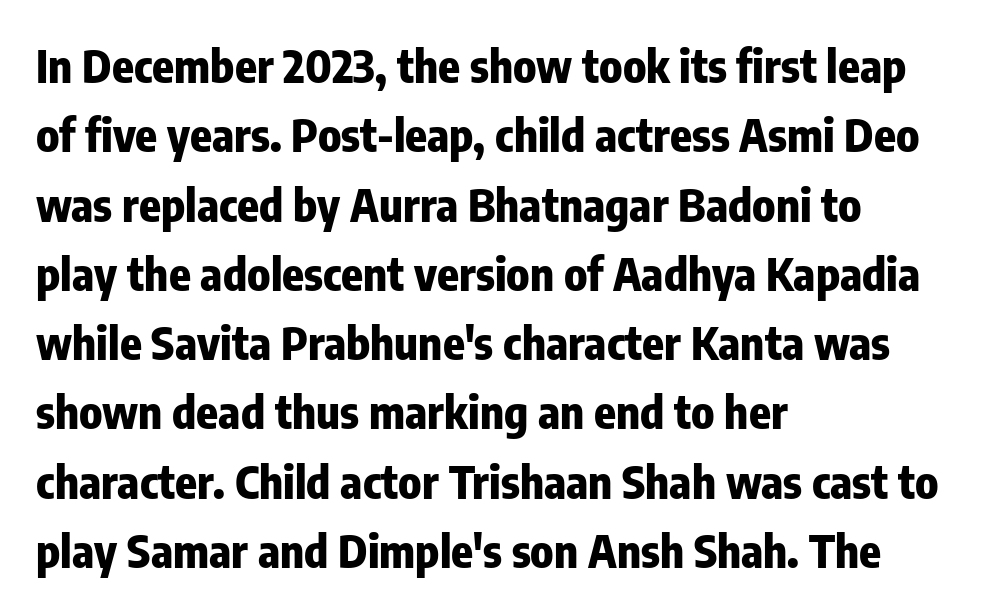
The image shows 45 px heavy, condensed sans-serif type, upright; set left-aligned, normal line spacing (1.54x), normal letter spacing, not underlined; low stroke contrast and a medium x-height.
